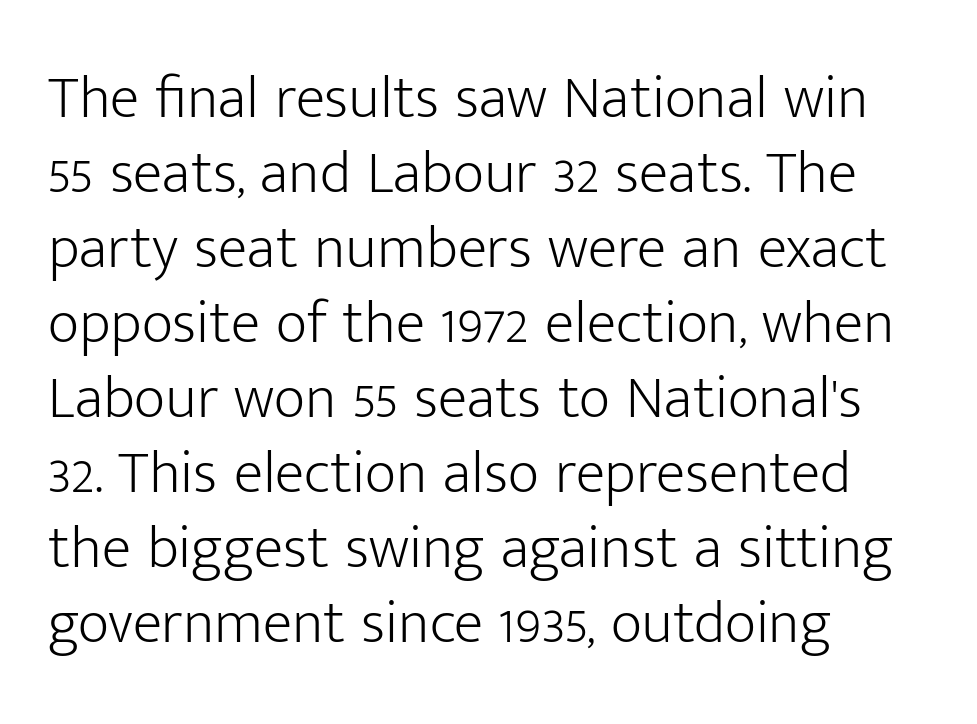
The image shows 61 px light sans-serif type, upright; set left-aligned, line spacing 1.23x, normal letter spacing, not underlined; low stroke contrast and a medium x-height.
